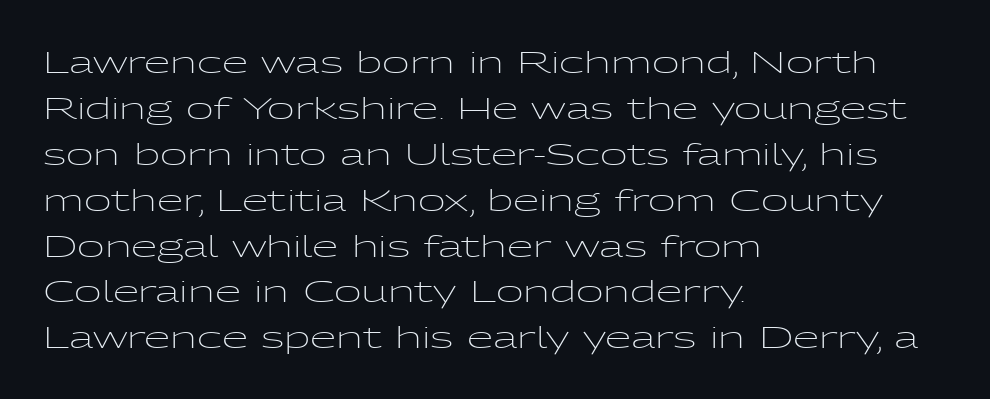
{"serif": "no", "italic": "no", "bold": "no", "weight": "light", "width": "wide", "stroke_contrast": "low", "x_height": "medium", "monospaced": "no", "underline": "no", "align": "left", "line_spacing": "normal", "line_spacing_ratio": 1.53, "letter_spacing": "normal", "letter_spacing_em": 0.0, "glyph_px": 30}
